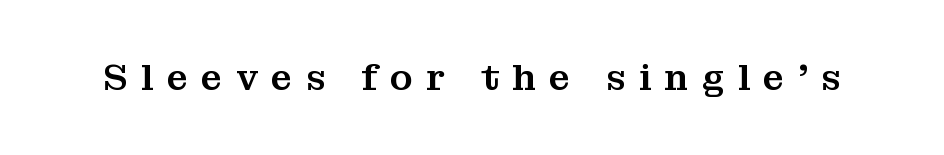
The image shows 37 px serif type, upright; set unusually wide letter spacing (+0.36 em), not underlined; medium stroke contrast and a medium x-height.
